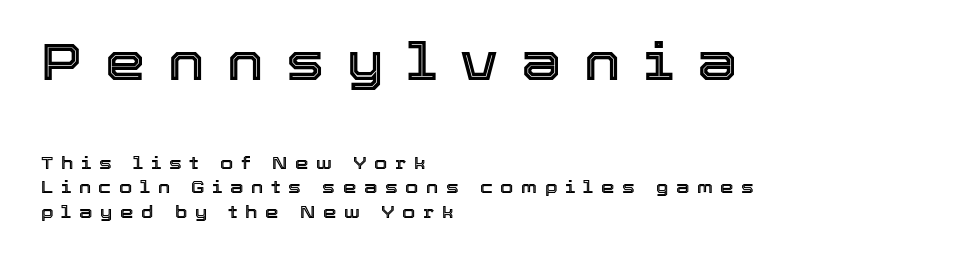
{"italic": "no", "width": "normal", "x_height": "medium", "monospaced": "no", "underline": "no", "align": "left", "line_spacing": "normal", "line_spacing_ratio": 1.45, "letter_spacing": "wide", "letter_spacing_em": 0.45, "larger_block": "first", "size_ratio": 3.0, "glyph_px": 51}
